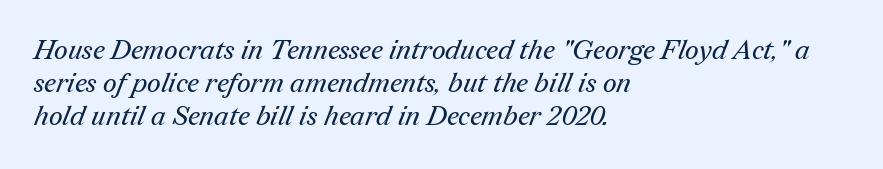
{"bold": "no", "underline": "no", "align": "left", "line_spacing_ratio": 1.23, "letter_spacing": "normal", "letter_spacing_em": 0.0, "glyph_px": 27}
